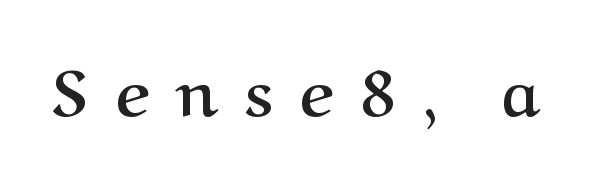
Q: Is the text bold? A: Yes.
Q: Is the text italic (slanted)? A: No, it is upright.
Q: Is the typeface a serif or a sans-serif typeface? A: Serif.
Q: Is the text underlined? A: No.
Q: Is the spacing between letters normal or unusually wide? A: Unusually wide.
Q: Width (condensed, normal, or wide)? A: Normal.
Q: Stroke contrast? A: Medium.
Q: x-height? A: Medium.
Q: Monospaced? A: No.
